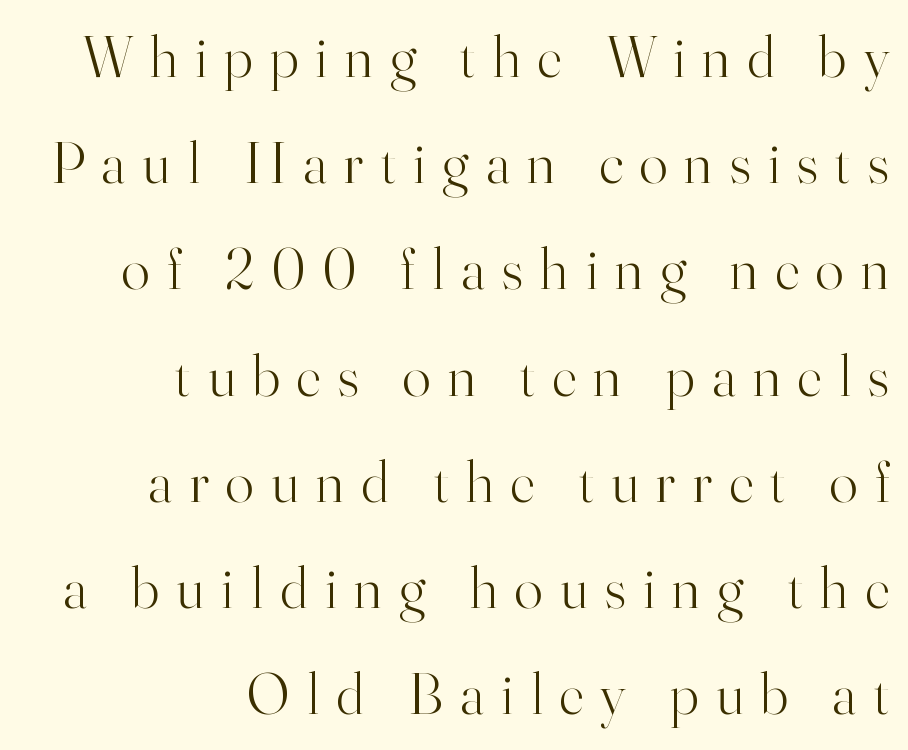
The baseline area is clear. Character widths vary here, with narrow letters taking less room than wide ones. Rendered with straight, roman letterforms. Casual observation: everything's shoved over to the right. Caption: face not bold, strokes unweighted.
